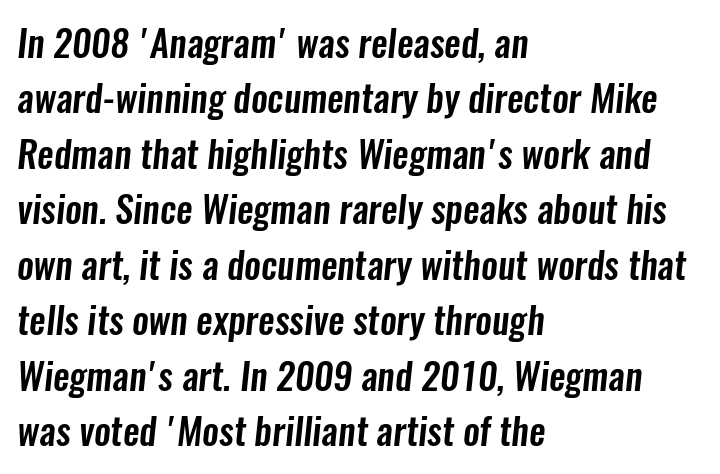
Q: Is the typeface a serif or a sans-serif typeface? A: Sans-serif.
Q: Is the text underlined? A: No.
Q: How is the paragraph aligned? A: Left-aligned.
Q: Is the spacing between letters normal or unusually wide? A: Normal.
Q: Is the spacing between lines tight, normal or loose? A: Normal.
Q: Width (condensed, normal, or wide)? A: Condensed.
Q: Stroke contrast? A: Low.
Q: x-height? A: Medium.
Q: Monospaced? A: No.
